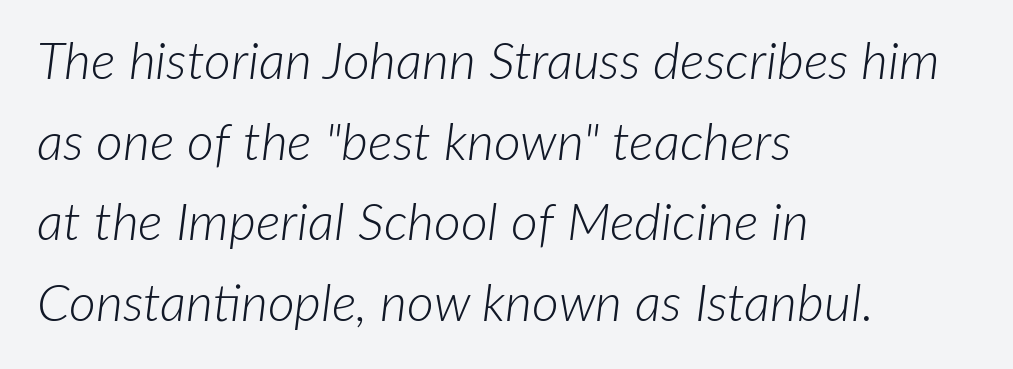
{"italic": "yes", "lean": "right", "slant_degrees": 7, "bold": "no", "weight": "light", "width": "normal", "stroke_contrast": "low", "x_height": "medium", "monospaced": "no", "underline": "no", "align": "left", "line_spacing": "normal", "line_spacing_ratio": 1.55, "letter_spacing": "normal", "letter_spacing_em": 0.0, "glyph_px": 52}
